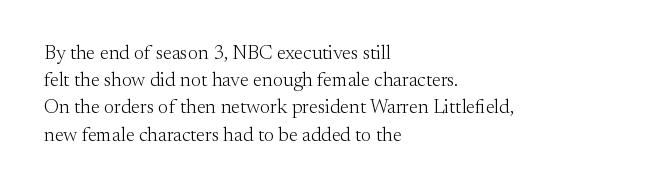
The text block is weighted toward the left margin, trailing off unevenly rightward. Summary of vertical rhythm: regular, with standard interline spacing. Spacing between characters is what you'd get straight out of the box. The letterforms sit at book weight or below.
